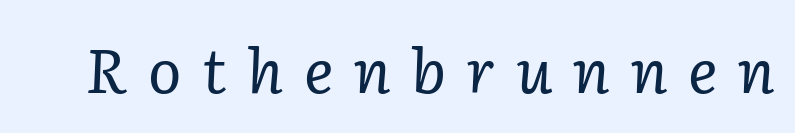
{"serif": "yes", "italic": "yes", "lean": "right", "slant_degrees": 2, "bold": "no", "weight": "regular", "width": "normal", "stroke_contrast": "low", "x_height": "medium", "monospaced": "no", "underline": "no", "letter_spacing": "wide", "letter_spacing_em": 0.33, "glyph_px": 62}
